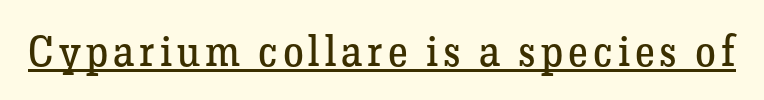
Q: Is the text bold? A: No.
Q: Is the text italic (slanted)? A: No, it is upright.
Q: Is the typeface a serif or a sans-serif typeface? A: Serif.
Q: Is the text underlined? A: Yes.
Q: Width (condensed, normal, or wide)? A: Normal.
Q: Stroke contrast? A: Low.
Q: x-height? A: Medium.
Q: Monospaced? A: No.
